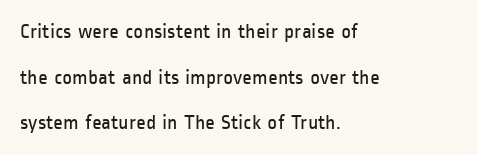
The image shows 21 px text type, upright; set left-aligned, loose line spacing (2.17x), normal letter spacing, not underlined.
